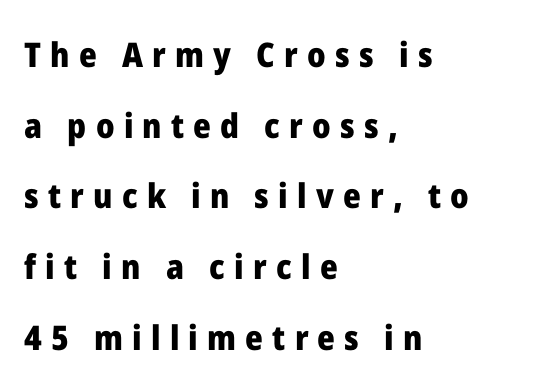
Q: Is the text bold? A: Yes.
Q: Is the text italic (slanted)? A: No, it is upright.
Q: Is the typeface a serif or a sans-serif typeface? A: Sans-serif.
Q: Is the text underlined? A: No.
Q: How is the paragraph aligned? A: Left-aligned.
Q: Is the spacing between letters normal or unusually wide? A: Unusually wide.
Q: Is the spacing between lines tight, normal or loose? A: Loose.
Q: Width (condensed, normal, or wide)? A: Normal.
Q: Stroke contrast? A: Low.
Q: x-height? A: Medium.
Q: Monospaced? A: No.
